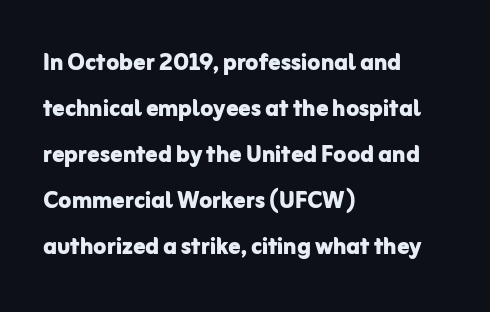
{"serif": "no", "italic": "no", "bold": "yes", "weight": "bold", "width": "normal", "stroke_contrast": "low", "x_height": "medium", "monospaced": "no", "underline": "no", "align": "left", "line_spacing": "normal", "line_spacing_ratio": 1.53, "letter_spacing": "normal", "letter_spacing_em": 0.0, "glyph_px": 30}
